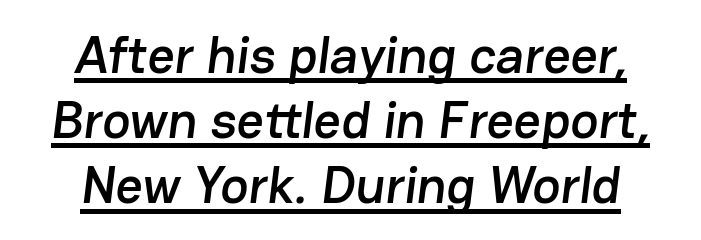
Q: Is the typeface a serif or a sans-serif typeface? A: Sans-serif.
Q: Is the text underlined? A: Yes.
Q: How is the paragraph aligned? A: Centered.
Q: Is the spacing between letters normal or unusually wide? A: Normal.
Q: Width (condensed, normal, or wide)? A: Normal.
Q: Stroke contrast? A: Low.
Q: x-height? A: Medium.
Q: Monospaced? A: No.
